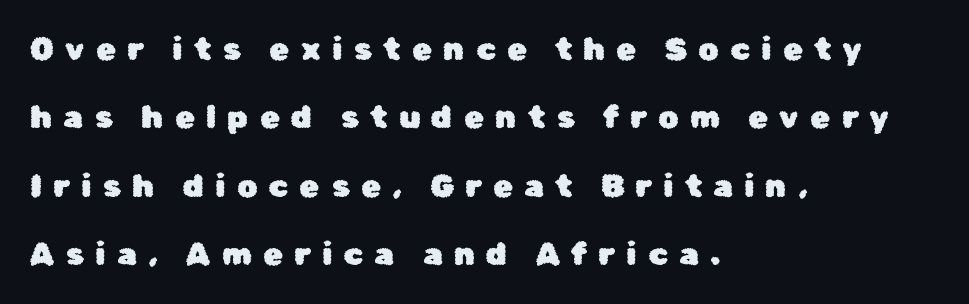
{"serif": "no", "italic": "no", "width": "normal", "stroke_contrast": "low", "x_height": "medium", "monospaced": "no", "underline": "no", "align": "left", "line_spacing": "loose", "line_spacing_ratio": 2.14, "letter_spacing": "wide", "letter_spacing_em": 0.35, "glyph_px": 32}
